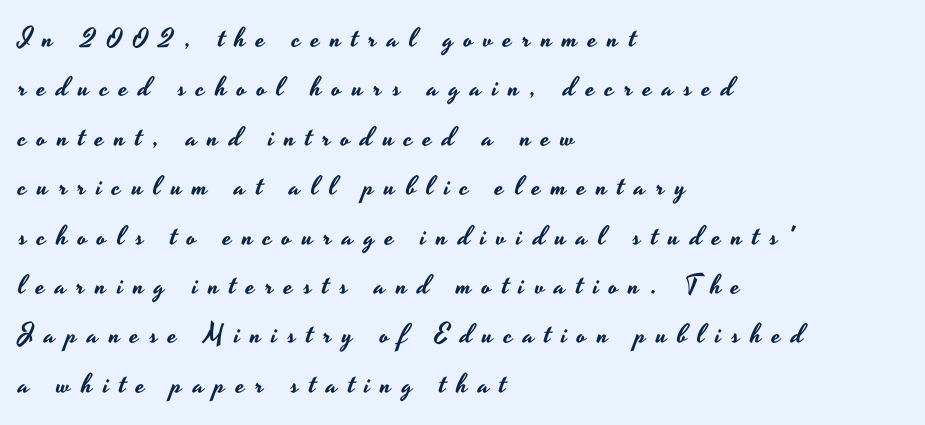
In terms of letterspacing, this is a distinctly airy, spread setting. In CSS terms this would be text-align: left. Quick note: underline off.
